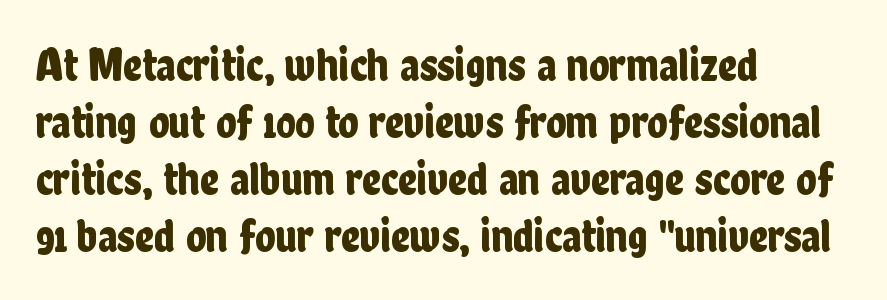
The image shows 47 px condensed sans-serif type, upright; set left-aligned, line spacing 1.21x, normal letter spacing, not underlined; low stroke contrast and a medium x-height.
